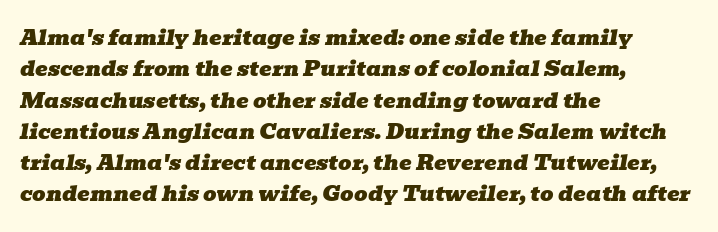
The image shows 21 px text type, italic (leaning right); set left-aligned, normal line spacing (1.49x), normal letter spacing, not underlined.
